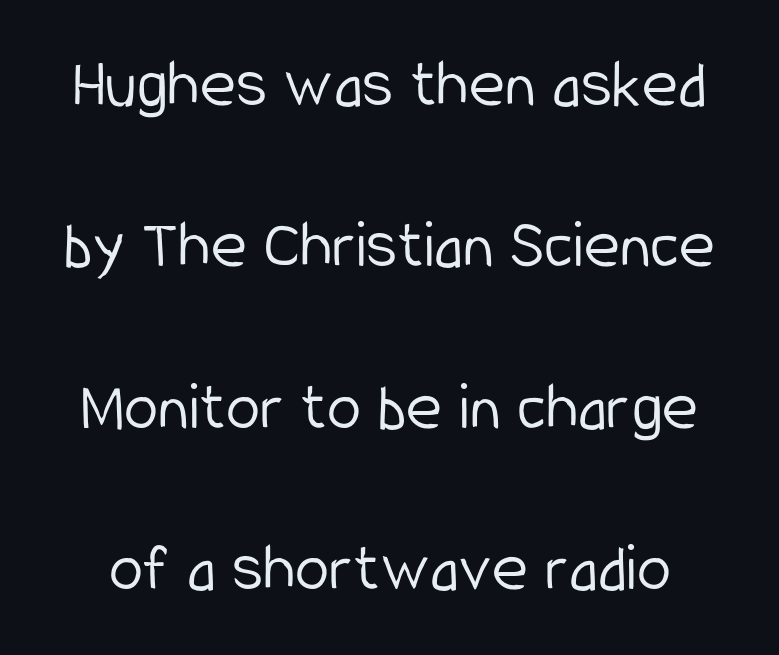
Q: Is the text bold? A: No.
Q: Is the text italic (slanted)? A: No, it is upright.
Q: Is the typeface a serif or a sans-serif typeface? A: Sans-serif.
Q: Is the text underlined? A: No.
Q: Is the spacing between letters normal or unusually wide? A: Normal.
Q: Is the spacing between lines tight, normal or loose? A: Loose.
Q: Width (condensed, normal, or wide)? A: Condensed.
Q: Stroke contrast? A: Low.
Q: x-height? A: Medium.
Q: Monospaced? A: No.
